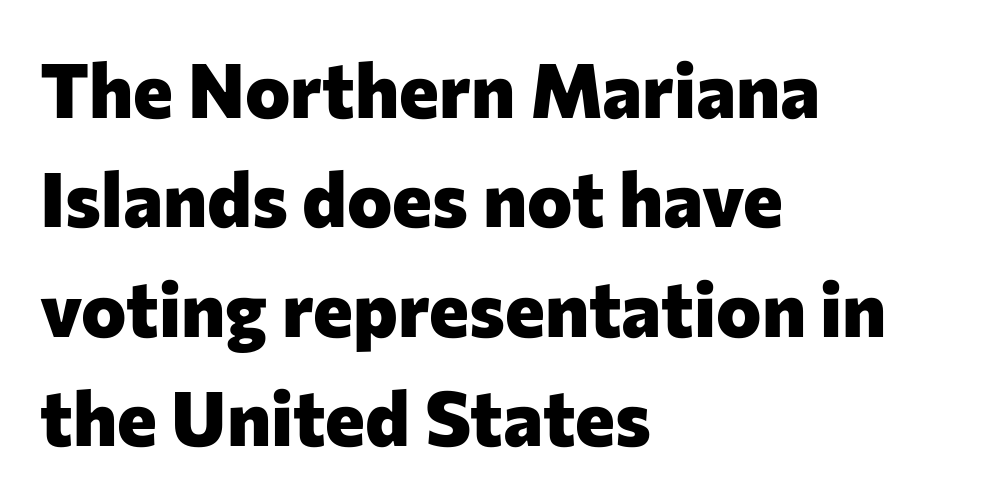
{"serif": "no", "italic": "no", "bold": "yes", "weight": "heavy", "width": "normal", "stroke_contrast": "low", "x_height": "medium", "monospaced": "no", "underline": "no", "align": "left", "line_spacing": "normal", "line_spacing_ratio": 1.44, "letter_spacing": "normal", "letter_spacing_em": 0.0, "glyph_px": 76}
